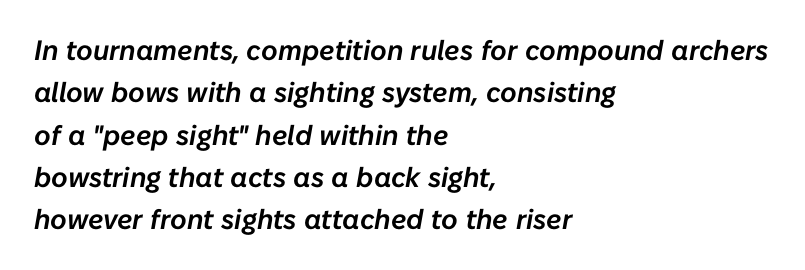
The image shows 28 px text type, italic (leaning right); set left-aligned, normal line spacing (1.51x), normal letter spacing, not underlined; low stroke contrast and a medium x-height.
